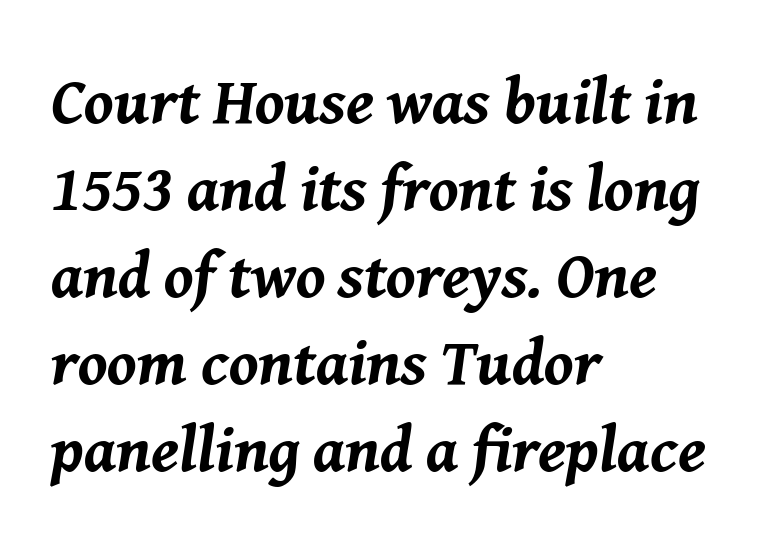
The image shows 65 px bold type, italic (leaning right); set left-aligned, normal line spacing (1.34x), normal letter spacing, not underlined; medium stroke contrast and a medium x-height.
